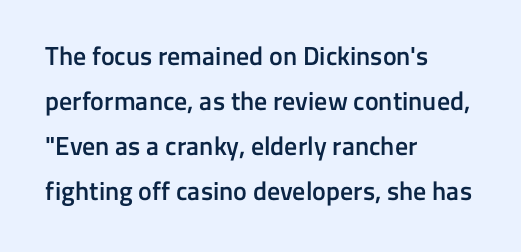
The image shows 26 px text type, upright; set left-aligned, line spacing 1.73x, normal letter spacing, not underlined.
